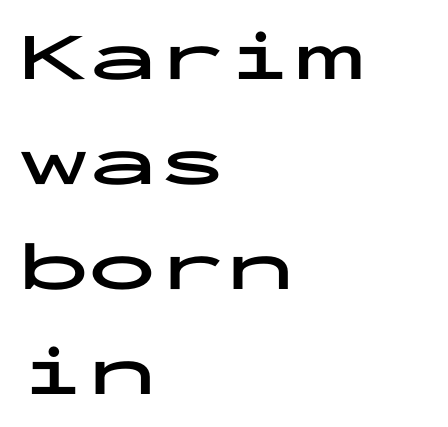
Q: Is the text bold? A: Yes.
Q: Is the text italic (slanted)? A: No, it is upright.
Q: Is the typeface a serif or a sans-serif typeface? A: Sans-serif.
Q: Is the text underlined? A: No.
Q: How is the paragraph aligned? A: Left-aligned.
Q: Is the spacing between letters normal or unusually wide? A: Normal.
Q: Is the spacing between lines tight, normal or loose? A: Normal.
Q: Width (condensed, normal, or wide)? A: Wide.
Q: Stroke contrast? A: Low.
Q: x-height? A: Medium.
Q: Monospaced? A: Yes.
